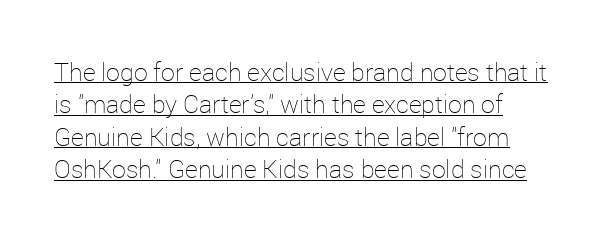
Weight class: somewhere from thin through regular. The passage shown stacks its lines at a standard gap. Casual observation: everything's shoved over to the left. Quick note: not italic, upright.
